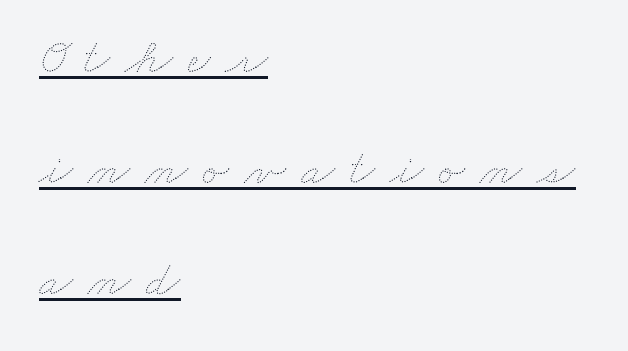
Where is the straight margin? On the left. Interline gaps are noticeably wide in this sample. The string is rendered with underlining switched on. Each stroke keeps to a modest, everyday thickness or less. In terms of letterspacing, this is a distinctly airy, spread setting.
